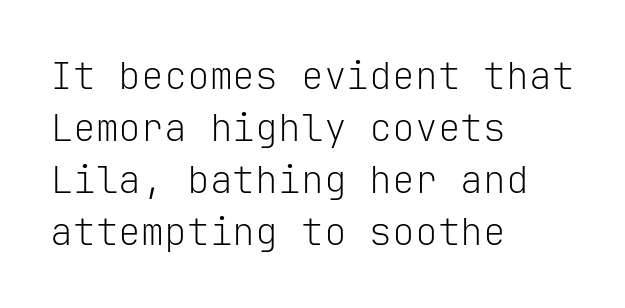
The image shows 38 px light sans-serif type, upright, monospaced; set left-aligned, normal line spacing (1.37x), normal letter spacing, not underlined; low stroke contrast and a medium x-height.
